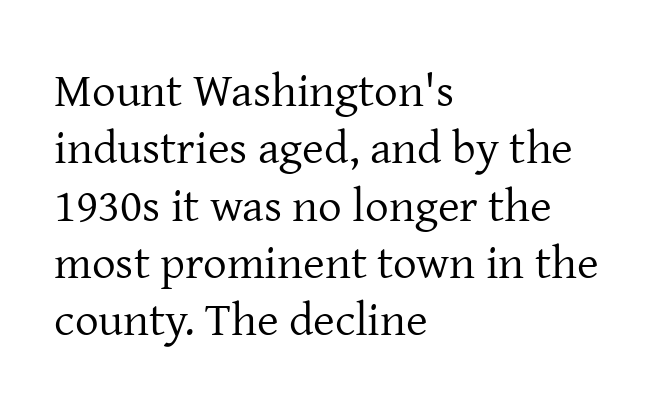
{"serif": "yes", "italic": "no", "bold": "no", "weight": "regular", "width": "normal", "stroke_contrast": "low", "x_height": "medium", "monospaced": "no", "underline": "no", "align": "left", "line_spacing_ratio": 1.22, "letter_spacing": "normal", "letter_spacing_em": 0.0, "glyph_px": 47}
